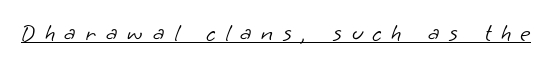
Q: Is the text bold? A: No.
Q: Is the text underlined? A: Yes.
Q: Is the spacing between letters normal or unusually wide? A: Unusually wide.
